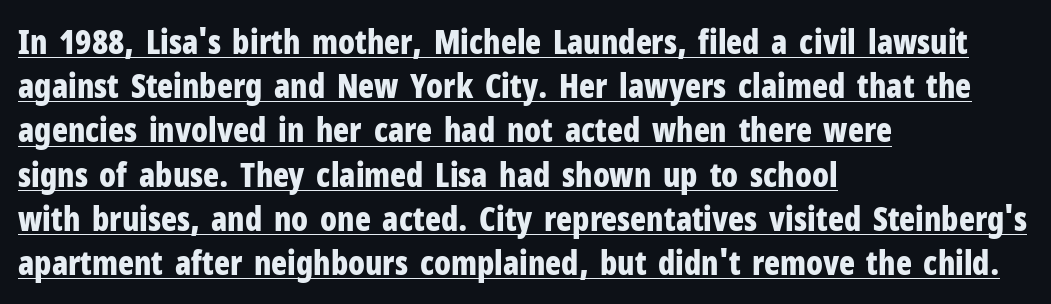
Q: Is the text bold? A: Yes.
Q: Is the text italic (slanted)? A: No, it is upright.
Q: Is the typeface a serif or a sans-serif typeface? A: Sans-serif.
Q: Is the text underlined? A: Yes.
Q: How is the paragraph aligned? A: Left-aligned.
Q: Is the spacing between letters normal or unusually wide? A: Normal.
Q: Is the spacing between lines tight, normal or loose? A: Normal.
Q: Width (condensed, normal, or wide)? A: Condensed.
Q: Stroke contrast? A: Low.
Q: x-height? A: Medium.
Q: Monospaced? A: No.
